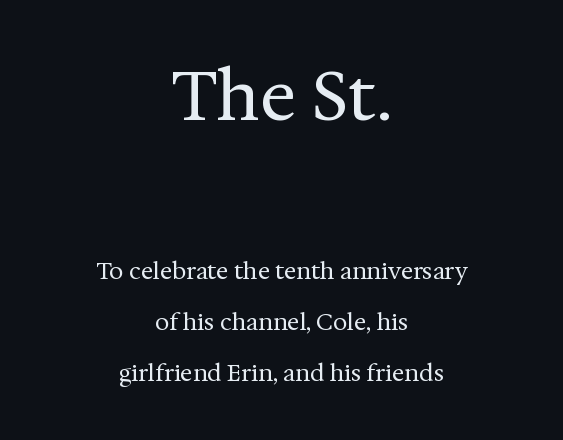
{"serif": "yes", "italic": "no", "bold": "no", "weight": "regular", "width": "normal", "stroke_contrast": "medium", "x_height": "medium", "monospaced": "no", "underline": "no", "align": "center", "line_spacing": "loose", "line_spacing_ratio": 2.22, "letter_spacing": "normal", "letter_spacing_em": 0.0, "larger_block": "first", "size_ratio": 2.96, "glyph_px": 68}
